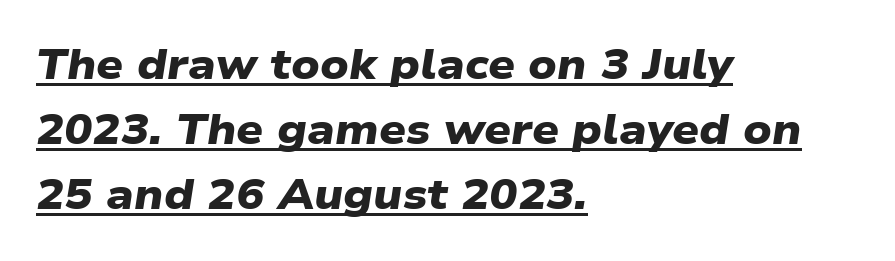
The image shows 42 px heavy, wide sans-serif type; set left-aligned, normal line spacing (1.55x), normal letter spacing, underlined; low stroke contrast and a medium x-height.
